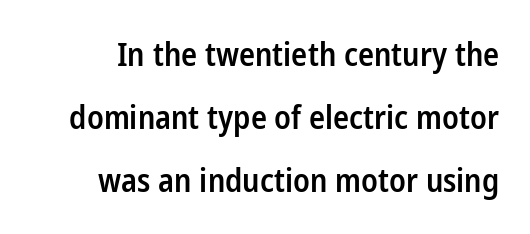
{"serif": "no", "italic": "no", "bold": "semi", "weight": "semibold", "width": "condensed", "stroke_contrast": "low", "x_height": "medium", "monospaced": "no", "underline": "no", "line_spacing": "loose", "line_spacing_ratio": 1.97, "letter_spacing": "normal", "letter_spacing_em": 0.0, "glyph_px": 32}
